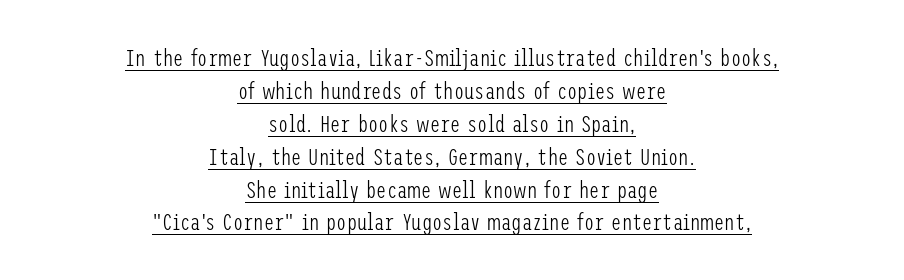
Q: Is the text bold? A: No.
Q: Is the text italic (slanted)? A: No, it is upright.
Q: Is the text underlined? A: Yes.
Q: How is the paragraph aligned? A: Centered.
Q: Is the spacing between letters normal or unusually wide? A: Normal.
Q: Is the spacing between lines tight, normal or loose? A: Normal.
